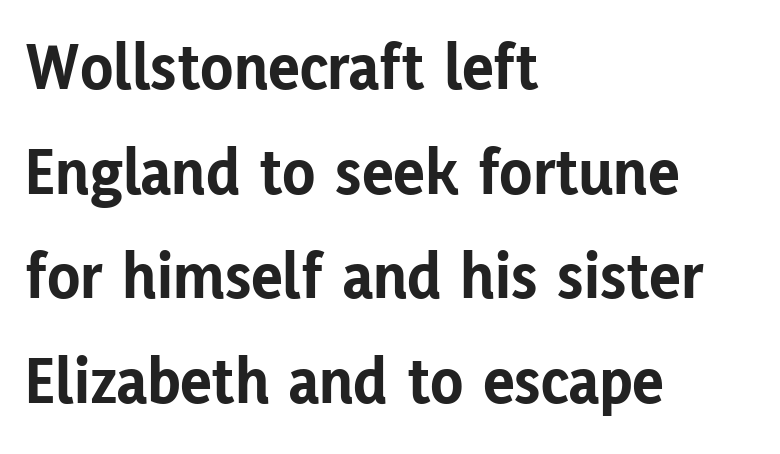
{"serif": "no", "italic": "no", "bold": "yes", "weight": "bold", "width": "normal", "stroke_contrast": "low", "x_height": "medium", "monospaced": "no", "underline": "no", "align": "left", "line_spacing": "normal", "line_spacing_ratio": 1.56, "letter_spacing": "normal", "letter_spacing_em": 0.0, "glyph_px": 67}
